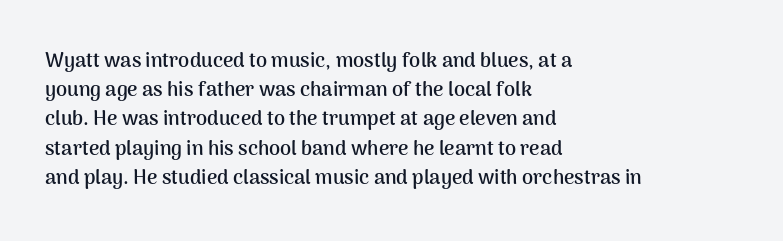
The glyphs are unaccompanied by any horizontal stroke below them. Line spacing here is normal. It's the straight-up-and-down kind of type. A dark, heavy texture on the line: the type is bold. The text block is weighted toward the left margin, trailing off unevenly rightward. Characters follow at the spacing the type designer built in.
